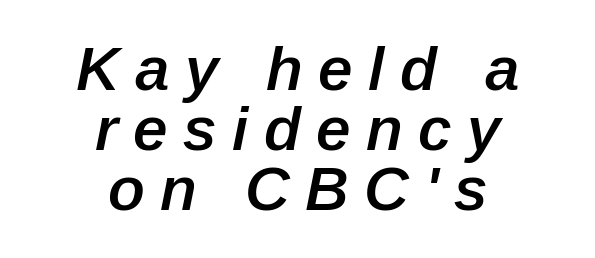
The image shows 62 px semibold type, italic (leaning right); set centered, tight line spacing (0.97x), unusually wide letter spacing (+0.25 em), not underlined; low stroke contrast and a medium x-height.
